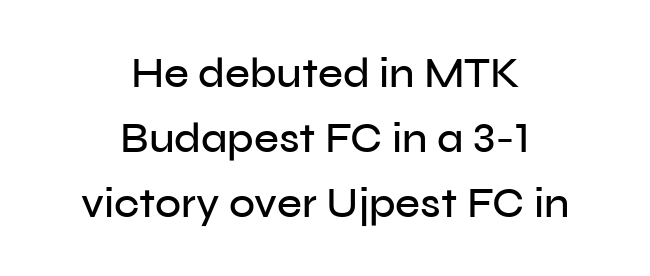
Q: Is the text italic (slanted)? A: No, it is upright.
Q: Is the typeface a serif or a sans-serif typeface? A: Sans-serif.
Q: Is the text underlined? A: No.
Q: How is the paragraph aligned? A: Centered.
Q: Is the spacing between letters normal or unusually wide? A: Normal.
Q: Is the spacing between lines tight, normal or loose? A: Normal.
Q: Width (condensed, normal, or wide)? A: Normal.
Q: Stroke contrast? A: Low.
Q: x-height? A: Medium.
Q: Monospaced? A: No.
